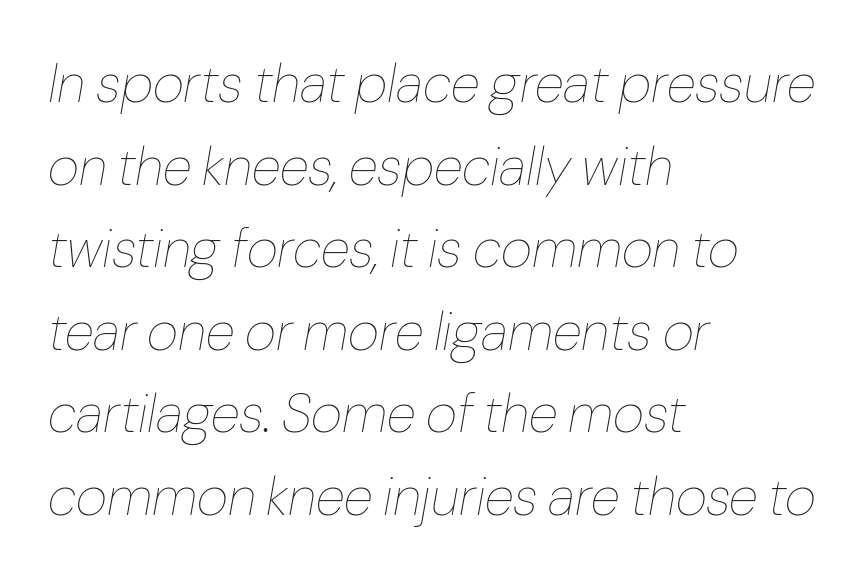
No extra ink here — the face is not bold. Horizontal alignment here is leftward, the default for most running prose. A bare baseline throughout the passage. Varying glyph widths throughout — classic text-font behaviour.
